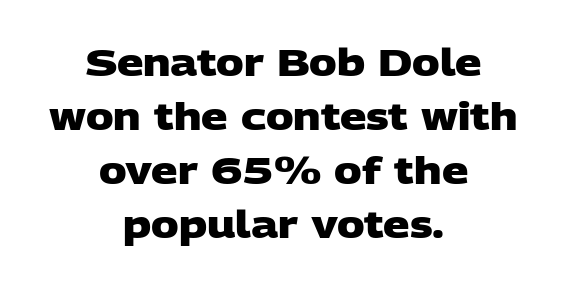
Q: Is the text bold? A: Yes.
Q: Is the typeface a serif or a sans-serif typeface? A: Sans-serif.
Q: Is the text underlined? A: No.
Q: How is the paragraph aligned? A: Centered.
Q: Is the spacing between letters normal or unusually wide? A: Normal.
Q: Is the spacing between lines tight, normal or loose? A: Normal.
Q: Width (condensed, normal, or wide)? A: Wide.
Q: Stroke contrast? A: Low.
Q: x-height? A: Large.
Q: Monospaced? A: No.
